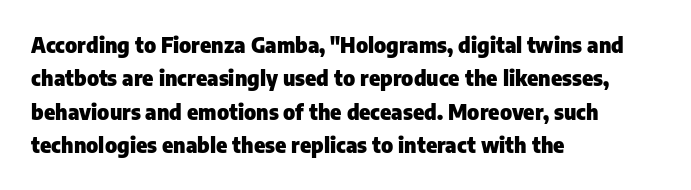
Q: Is the text bold? A: Yes.
Q: Is the text italic (slanted)? A: No, it is upright.
Q: Is the text underlined? A: No.
Q: How is the paragraph aligned? A: Left-aligned.
Q: Is the spacing between letters normal or unusually wide? A: Normal.
Q: Is the spacing between lines tight, normal or loose? A: Normal.
